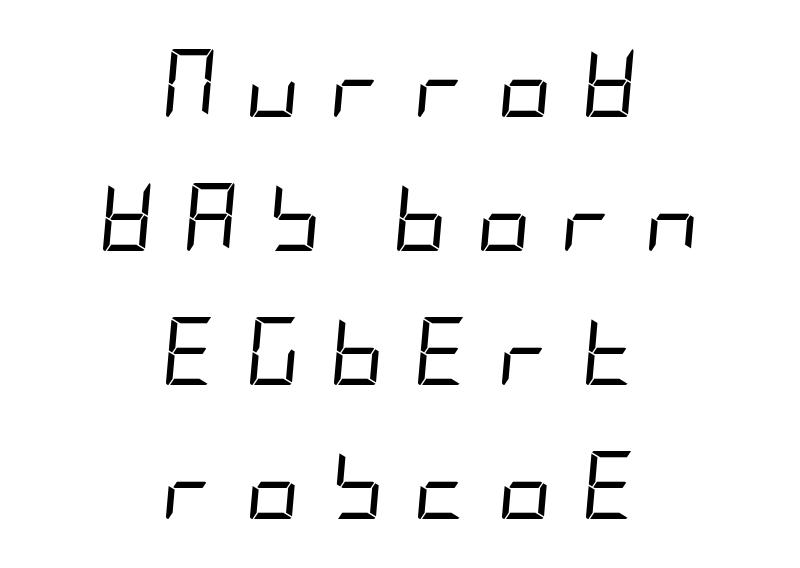
Each new line begins a long way beneath the previous one. The face used here is rendered with a markedly widened letterfit. Nobody drew a line under any word here. Looking at the ascenders, they clearly lean.
